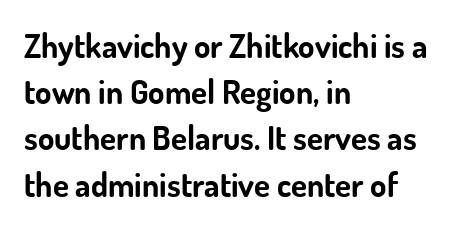
{"serif": "no", "italic": "no", "bold": "yes", "weight": "bold", "width": "normal", "stroke_contrast": "low", "x_height": "small", "monospaced": "no", "underline": "no", "align": "left", "line_spacing": "normal", "line_spacing_ratio": 1.4, "letter_spacing": "normal", "letter_spacing_em": 0.0, "glyph_px": 33}
